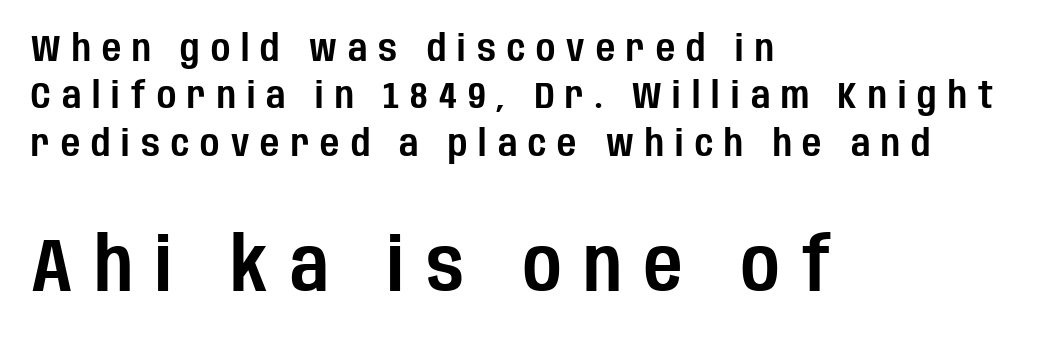
{"serif": "no", "italic": "no", "width": "condensed", "stroke_contrast": "low", "x_height": "large", "monospaced": "no", "underline": "no", "align": "left", "line_spacing": "normal", "line_spacing_ratio": 1.28, "letter_spacing": "wide", "letter_spacing_em": 0.3, "larger_block": "second", "size_ratio": 2.0, "glyph_px": 74}
